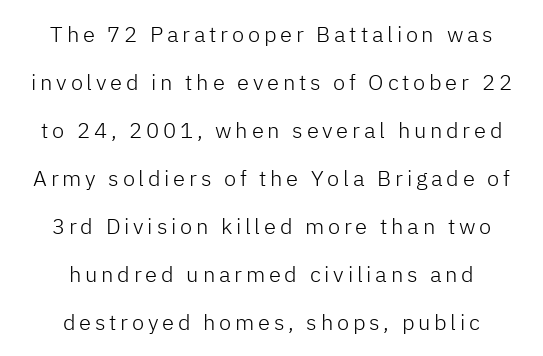
The image shows 22 px text type, upright; set centered, loose line spacing (2.18x), not underlined.
